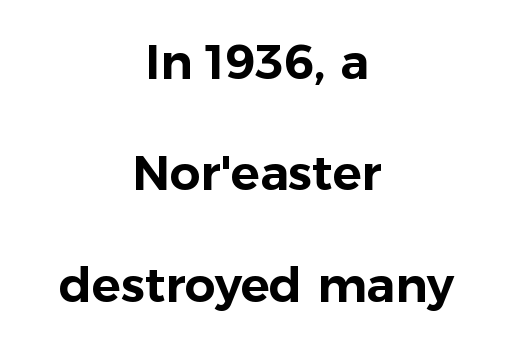
{"serif": "no", "italic": "no", "width": "normal", "stroke_contrast": "low", "x_height": "medium", "monospaced": "no", "underline": "no", "align": "center", "line_spacing": "loose", "line_spacing_ratio": 2.32, "letter_spacing": "normal", "letter_spacing_em": 0.0, "glyph_px": 48}
